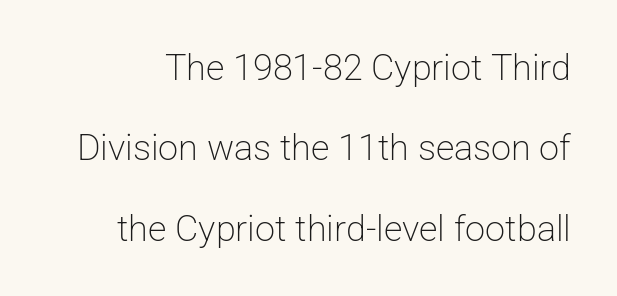
Q: Is the text bold? A: No.
Q: Is the text italic (slanted)? A: No, it is upright.
Q: Is the typeface a serif or a sans-serif typeface? A: Sans-serif.
Q: Is the text underlined? A: No.
Q: Is the spacing between letters normal or unusually wide? A: Normal.
Q: Is the spacing between lines tight, normal or loose? A: Loose.
Q: Width (condensed, normal, or wide)? A: Normal.
Q: Stroke contrast? A: Low.
Q: x-height? A: Medium.
Q: Monospaced? A: No.
